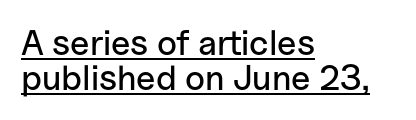
The typography opts for an upright posture over an oblique one. Interline gaps are noticeably narrow in this sample. These lines stack with their left ends in a neat column. Each word holds together tightly as a unit, with standard inter-letter gaps.
